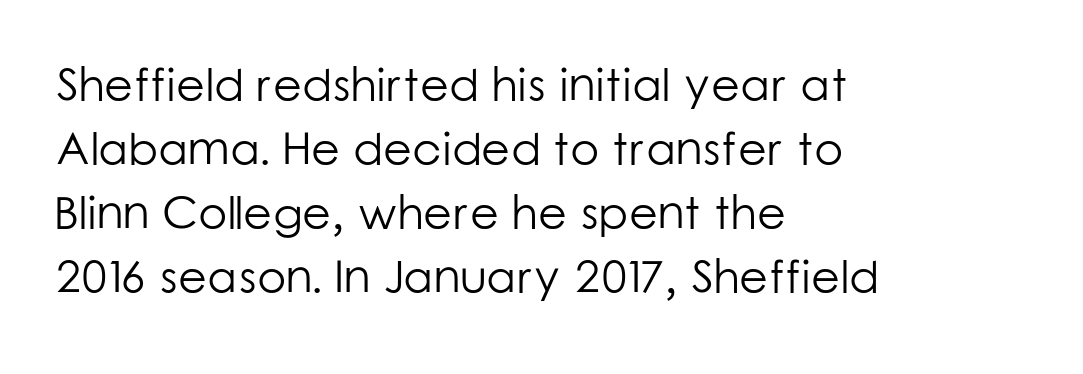
The passage shown is typed in a proportional face where columns would drift. The face used here is rendered with its standard letterfit. The baseline area is clear. The text was rendered using a sans face with plain stroke endings.
